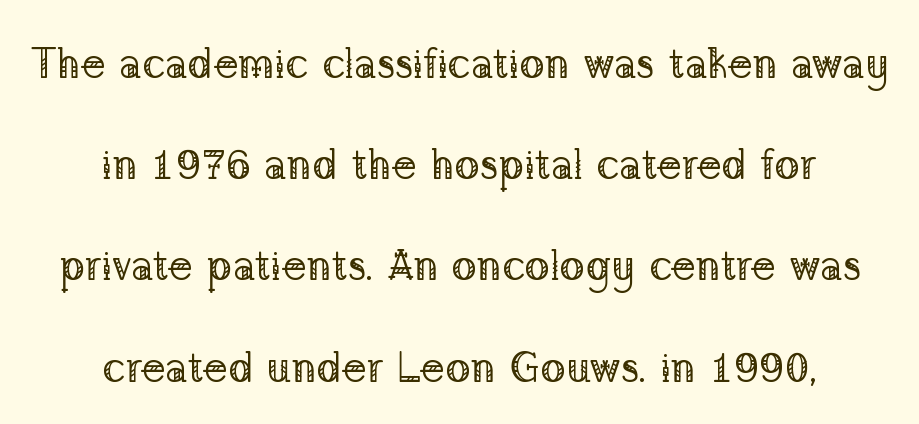
The image shows 42 px regular-weight serif type, upright; set centered, loose line spacing (2.41x), normal letter spacing, not underlined; low stroke contrast and a medium x-height.
